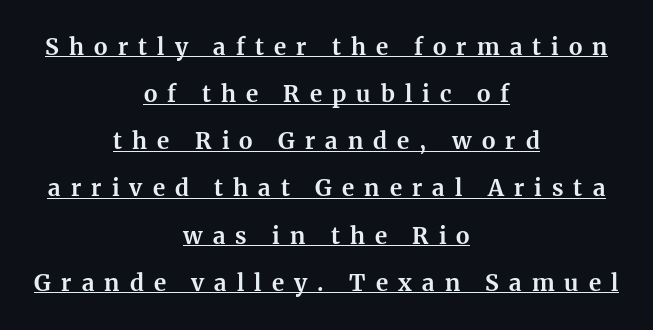
This block would shrink considerably if given ordinary leading; it's expanded now. The paragraph shown floats in the horizontal middle. A typographer would call this underscored text. The rendering uses a bold face; every stroke is thick and dark. This sample uses an upright cut, with every glyph sitting square on the baseline. You could only call the tracking loose — the letters float apart.
